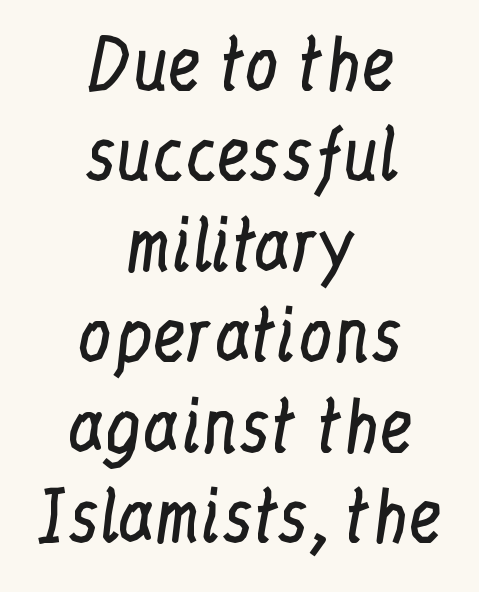
Q: Is the text bold? A: No.
Q: Is the text italic (slanted)? A: Yes.
Q: Is the typeface a serif or a sans-serif typeface? A: Serif.
Q: Is the text underlined? A: No.
Q: How is the paragraph aligned? A: Centered.
Q: Is the spacing between letters normal or unusually wide? A: Normal.
Q: Is the spacing between lines tight, normal or loose? A: Normal.
Q: Width (condensed, normal, or wide)? A: Condensed.
Q: Stroke contrast? A: Low.
Q: x-height? A: Medium.
Q: Monospaced? A: No.
